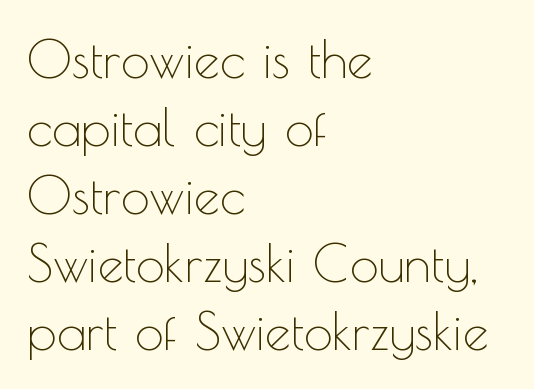
{"serif": "no", "italic": "no", "bold": "no", "weight": "thin", "width": "normal", "x_height": "small", "monospaced": "no", "underline": "no", "align": "left", "line_spacing": "normal", "line_spacing_ratio": 1.31, "letter_spacing": "normal", "letter_spacing_em": 0.0, "glyph_px": 52}
